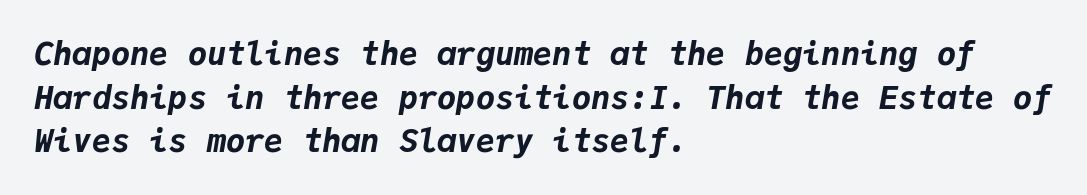
Q: Is the text bold? A: Yes.
Q: Is the text italic (slanted)? A: Yes, it leans right by about 9 degrees.
Q: Is the text underlined? A: No.
Q: How is the paragraph aligned? A: Left-aligned.
Q: Is the spacing between letters normal or unusually wide? A: Normal.
Q: Is the spacing between lines tight, normal or loose? A: Normal.
Q: Width (condensed, normal, or wide)? A: Normal.
Q: Stroke contrast? A: Low.
Q: x-height? A: Medium.
Q: Monospaced? A: Yes.
